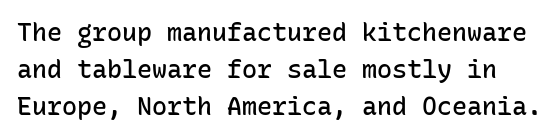
This is moderately heavy type, rendered in semibold. Only glyphs here, with clear space below each row. The passage shown stacks its lines at a standard gap. The lettering stays uniformly vertical, giving the passage a roman look.
